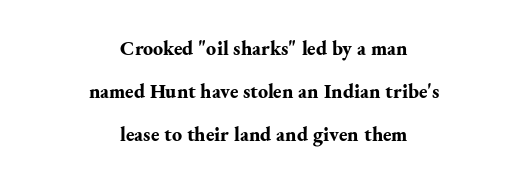
The image shows 20 px bold type, upright; set centered, loose line spacing (2.16x), normal letter spacing, not underlined.
